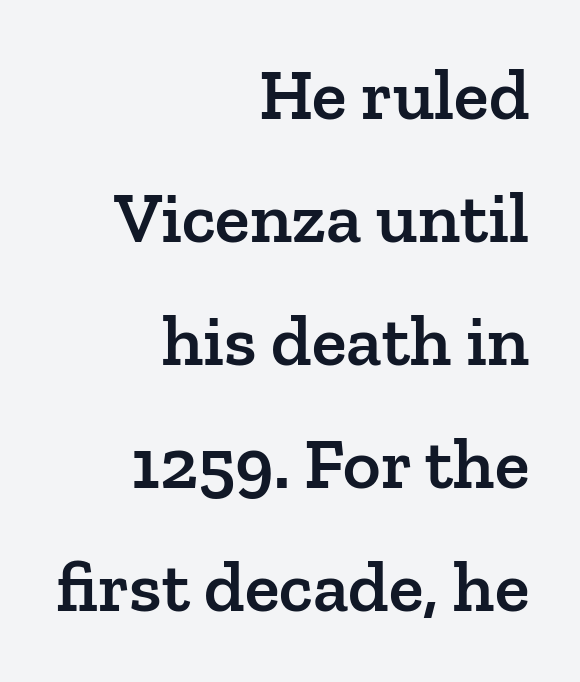
Q: Is the text bold? A: Semi-bold.
Q: Is the text italic (slanted)? A: No, it is upright.
Q: Is the typeface a serif or a sans-serif typeface? A: Serif.
Q: Is the text underlined? A: No.
Q: How is the paragraph aligned? A: Right-aligned.
Q: Is the spacing between letters normal or unusually wide? A: Normal.
Q: Width (condensed, normal, or wide)? A: Normal.
Q: Stroke contrast? A: Low.
Q: x-height? A: Medium.
Q: Monospaced? A: No.
